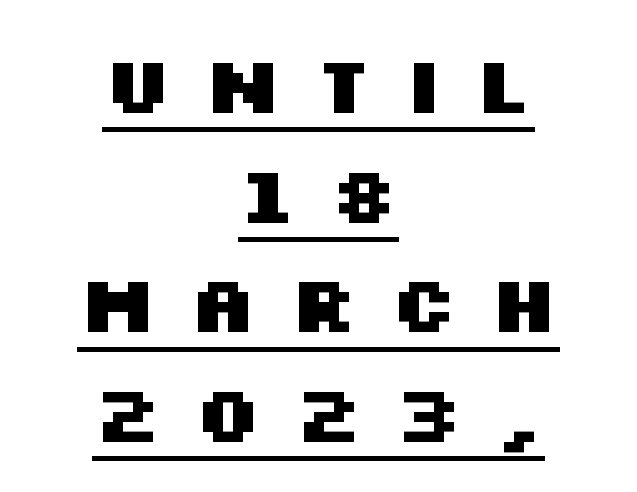
Examine the stroke ends and you'll find no serifs. Every letter is thick-stroked: bold, no question. Loose tracking; the words dissolve into strings of separated letters. Is this a fixed-width face? No — the glyphs have proportional, varying widths. The specimen reads as upright at a glance. Quick note: underline on.
